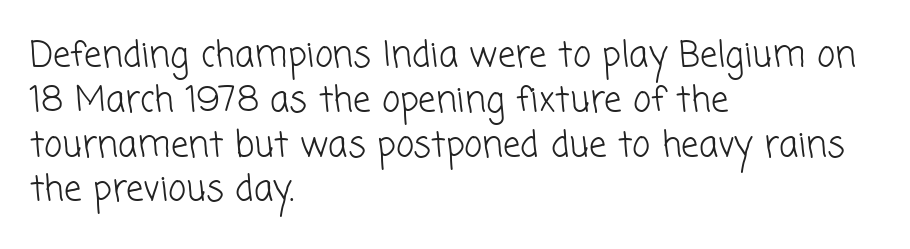
The image shows 35 px light sans-serif type; set left-aligned, normal line spacing (1.28x), normal letter spacing, not underlined; low stroke contrast and a medium x-height.
